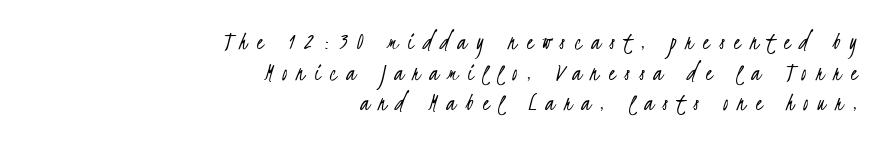
Q: Is the text bold? A: No.
Q: Is the text underlined? A: No.
Q: How is the paragraph aligned? A: Right-aligned.
Q: Is the spacing between letters normal or unusually wide? A: Unusually wide.
